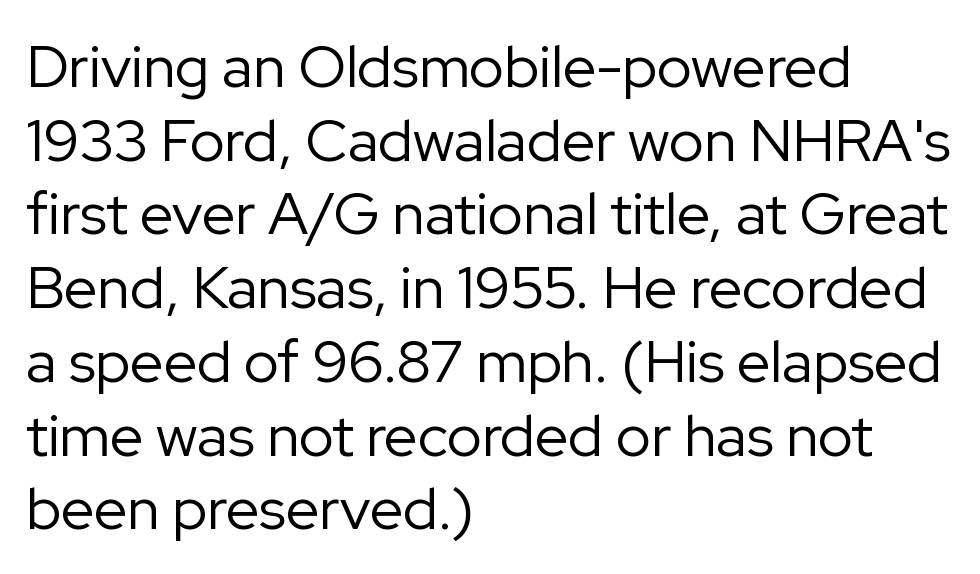
The image shows 59 px regular-weight sans-serif type, upright; set left-aligned, normal line spacing (1.25x), normal letter spacing, not underlined; low stroke contrast and a medium x-height.
